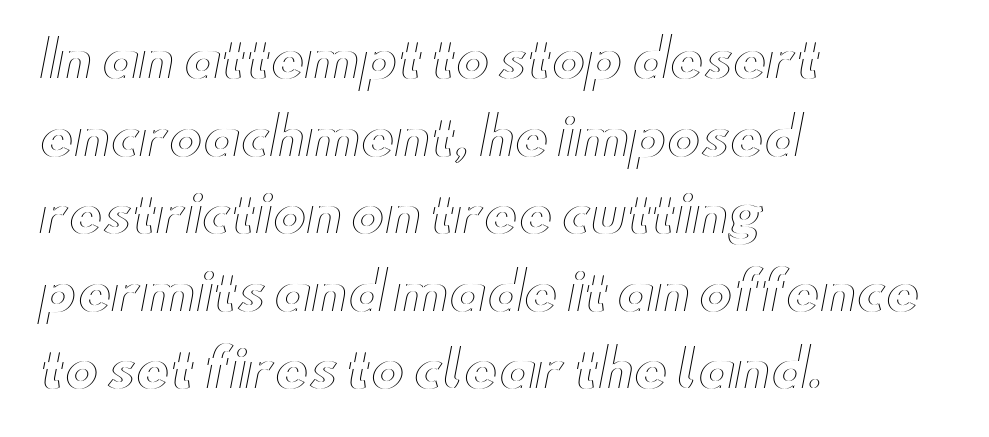
Q: Is the text italic (slanted)? A: Yes.
Q: Is the text underlined? A: No.
Q: How is the paragraph aligned? A: Left-aligned.
Q: Is the spacing between letters normal or unusually wide? A: Normal.
Q: Is the spacing between lines tight, normal or loose? A: Normal.
Q: Width (condensed, normal, or wide)? A: Wide.
Q: x-height? A: Small.
Q: Monospaced? A: No.
